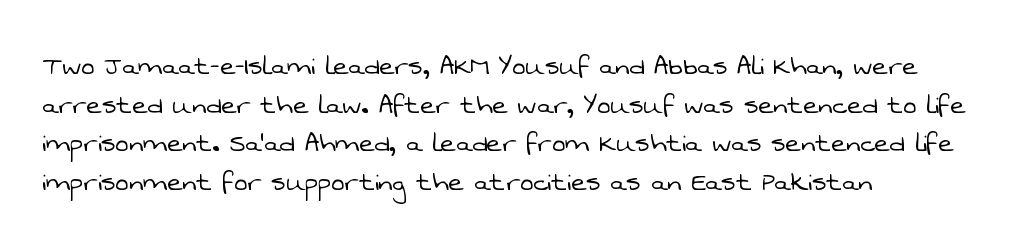
{"serif": "no", "bold": "no", "weight": "light", "width": "normal", "stroke_contrast": "low", "x_height": "medium", "monospaced": "no", "underline": "no", "align": "left", "line_spacing_ratio": 1.21, "letter_spacing": "normal", "letter_spacing_em": 0.0, "glyph_px": 32}
